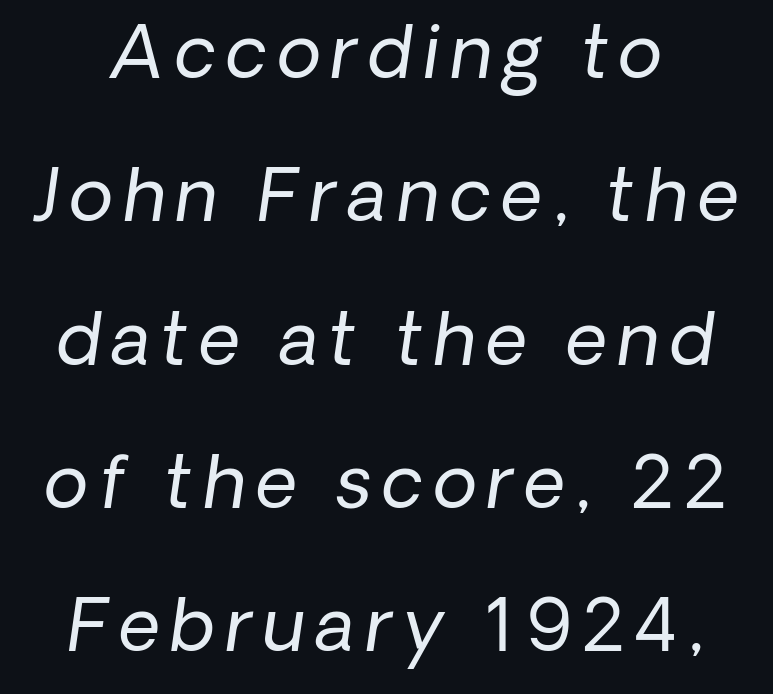
You could not count columns in this text — the font is proportionally spaced. The words here are not underlined. Does the type have serifs? No, each stem ends abruptly. Each stroke keeps to a modest, everyday thickness or less.
